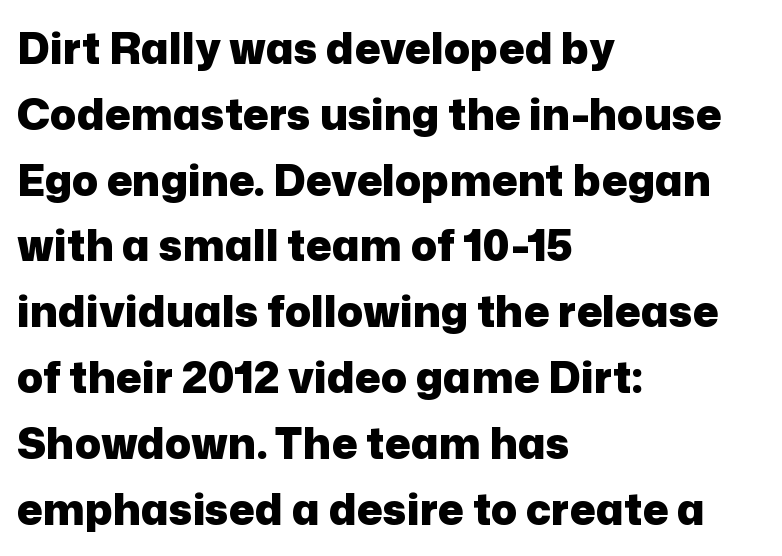
Q: Is the text bold? A: Yes.
Q: Is the text italic (slanted)? A: No, it is upright.
Q: Is the typeface a serif or a sans-serif typeface? A: Sans-serif.
Q: Is the text underlined? A: No.
Q: How is the paragraph aligned? A: Left-aligned.
Q: Is the spacing between letters normal or unusually wide? A: Normal.
Q: Is the spacing between lines tight, normal or loose? A: Normal.
Q: Width (condensed, normal, or wide)? A: Normal.
Q: Stroke contrast? A: Low.
Q: x-height? A: Medium.
Q: Monospaced? A: No.
